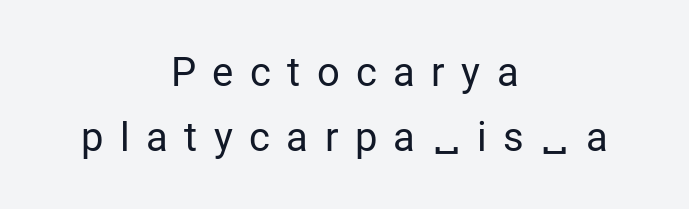
Q: Is the text bold? A: No.
Q: Is the text italic (slanted)? A: No, it is upright.
Q: Is the typeface a serif or a sans-serif typeface? A: Sans-serif.
Q: Is the text underlined? A: No.
Q: How is the paragraph aligned? A: Centered.
Q: Is the spacing between letters normal or unusually wide? A: Unusually wide.
Q: Is the spacing between lines tight, normal or loose? A: Normal.
Q: Width (condensed, normal, or wide)? A: Normal.
Q: Stroke contrast? A: Low.
Q: x-height? A: Medium.
Q: Monospaced? A: No.
